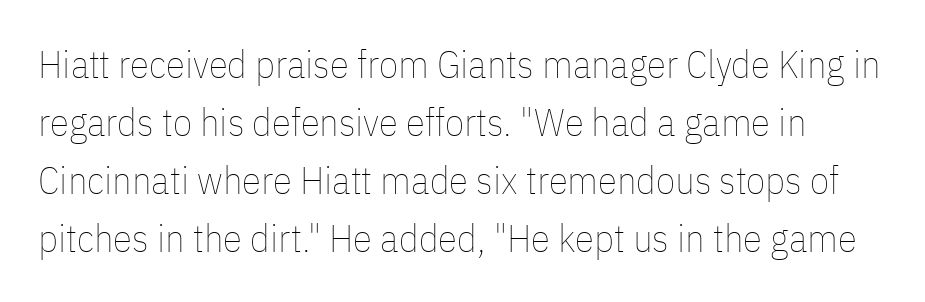
A light-to-regular cut is what we see here. The rendering uses natural spacing where letterforms have individual widths. Italic? Not at all — the glyphs are vertical. Each new line begins a customary step beneath the previous one. Underlining? Definitely not there. The horizontal fit of the characters is conventional and even.
